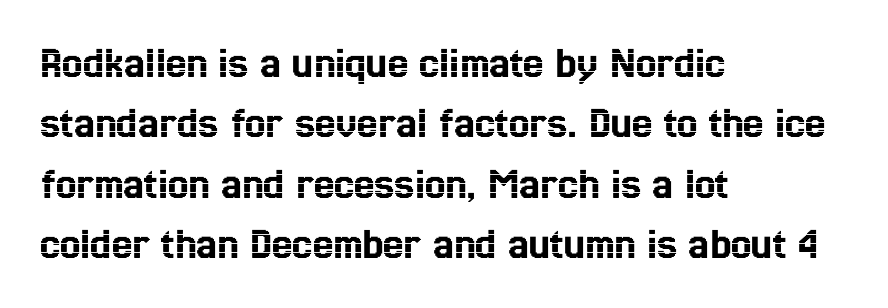
Q: Is the text italic (slanted)? A: No, it is upright.
Q: Is the text underlined? A: No.
Q: How is the paragraph aligned? A: Left-aligned.
Q: Is the spacing between letters normal or unusually wide? A: Normal.
Q: Is the spacing between lines tight, normal or loose? A: Normal.
Q: Width (condensed, normal, or wide)? A: Condensed.
Q: x-height? A: Medium.
Q: Monospaced? A: No.
